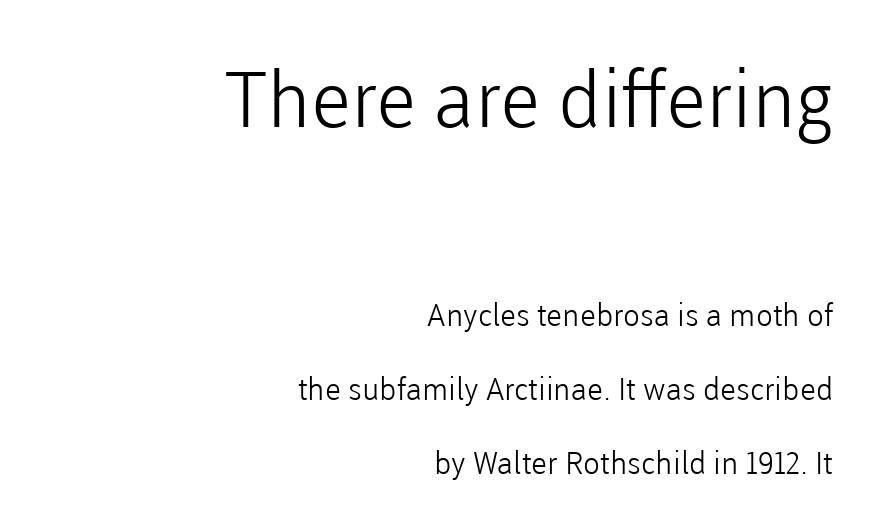
{"serif": "no", "italic": "no", "bold": "no", "weight": "light", "width": "normal", "stroke_contrast": "low", "x_height": "medium", "monospaced": "no", "underline": "no", "align": "right", "line_spacing": "loose", "line_spacing_ratio": 2.38, "letter_spacing": "normal", "letter_spacing_em": 0.0, "larger_block": "first", "size_ratio": 2.52, "glyph_px": 78}
